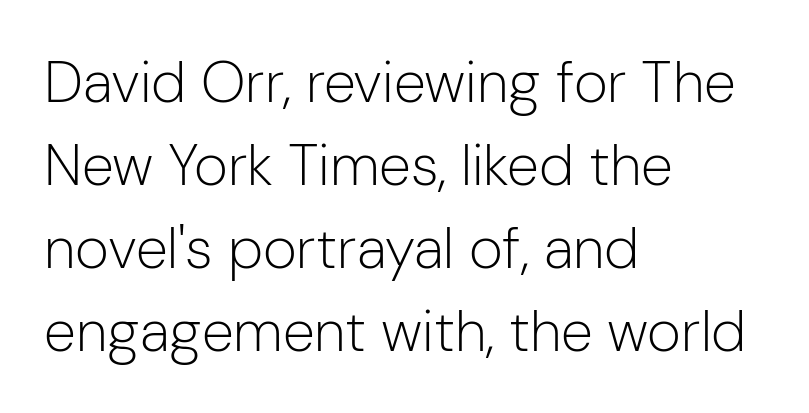
Q: Is the text bold? A: No.
Q: Is the text italic (slanted)? A: No, it is upright.
Q: Is the typeface a serif or a sans-serif typeface? A: Sans-serif.
Q: Is the text underlined? A: No.
Q: How is the paragraph aligned? A: Left-aligned.
Q: Is the spacing between letters normal or unusually wide? A: Normal.
Q: Is the spacing between lines tight, normal or loose? A: Normal.
Q: Width (condensed, normal, or wide)? A: Normal.
Q: Stroke contrast? A: Low.
Q: x-height? A: Medium.
Q: Monospaced? A: No.
